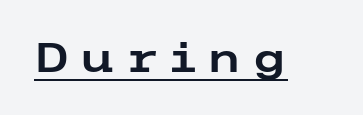
Characters follow at a spacing far wider than the type designer built in. The glyphs in this specimen are sans serif. Does the lettering tilt? It doesn't — this is upright. The string is rendered with underlining switched on.
